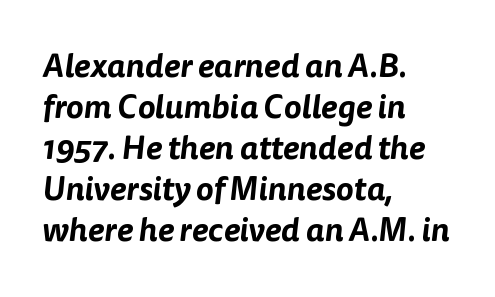
The image shows 33 px sans-serif type; set left-aligned, line spacing 1.24x, normal letter spacing, not underlined; low stroke contrast and a medium x-height.
